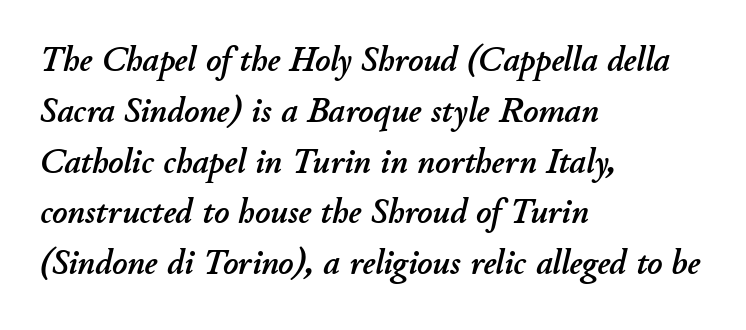
The image shows 36 px text type, italic (leaning right); set left-aligned, normal line spacing (1.41x), normal letter spacing, not underlined; low stroke contrast and a small x-height.
